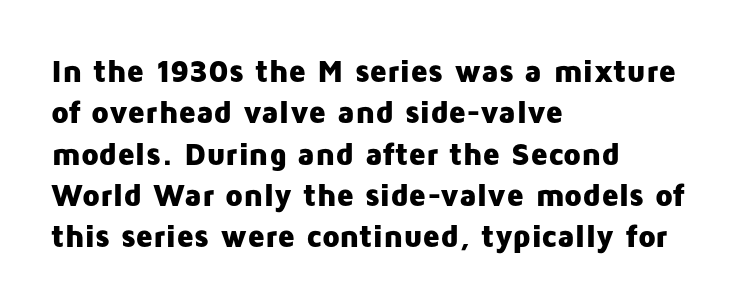
This sample uses an upright cut, with every glyph sitting square on the baseline. Font category for this specimen: sans-serif. A dark, heavy texture on the line: the type is bold. The face used here is proportionally spaced, like ordinary book or web type. Which margin do the lines hug? The left one — the right edge is uneven.
